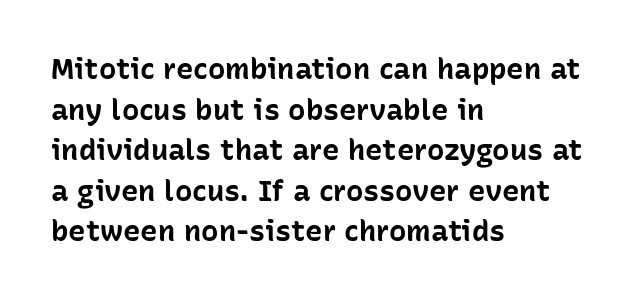
Just letters on the line, the space beneath them empty. Baseline-to-baseline distance is the conventional proportion of letter height. Typesetter's note: full bold, strokes at maximum text heaviness. Layout note: lines flush left. These lines are rendered in a variable-pitch font.
